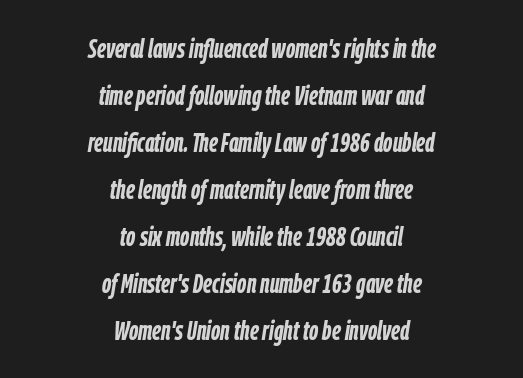
Q: Is the text bold? A: Yes.
Q: Is the text italic (slanted)? A: Yes, it leans right by about 9 degrees.
Q: Is the text underlined? A: No.
Q: How is the paragraph aligned? A: Centered.
Q: Is the spacing between letters normal or unusually wide? A: Normal.
